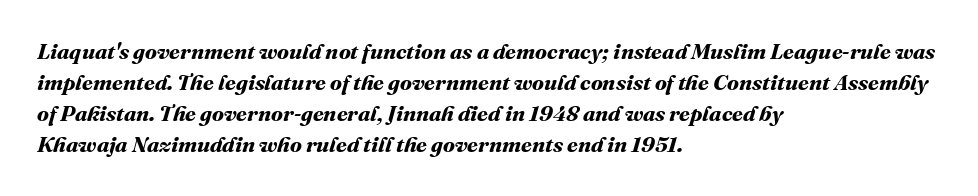
The image shows 22 px bold type; set left-aligned, normal line spacing (1.41x), normal letter spacing, not underlined.
